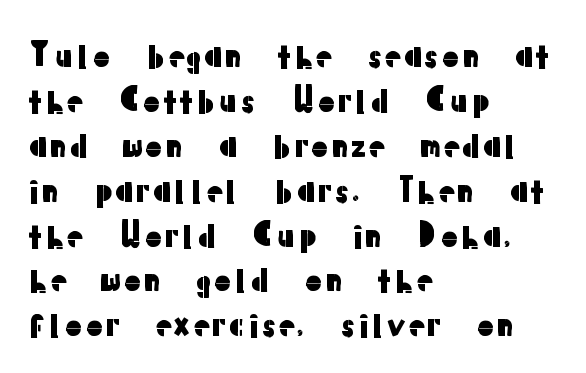
The image shows 33 px sans-serif type, upright; set left-aligned, normal line spacing (1.36x), normal letter spacing, not underlined; low stroke contrast and a medium x-height.
